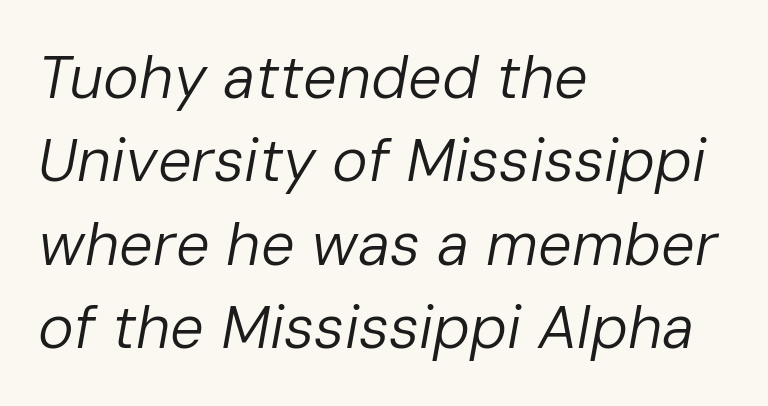
Q: Is the text bold? A: No.
Q: Is the text italic (slanted)? A: Yes, it leans right by about 10 degrees.
Q: Is the text underlined? A: No.
Q: How is the paragraph aligned? A: Left-aligned.
Q: Is the spacing between letters normal or unusually wide? A: Normal.
Q: Is the spacing between lines tight, normal or loose? A: Normal.
Q: Width (condensed, normal, or wide)? A: Normal.
Q: Stroke contrast? A: Low.
Q: x-height? A: Medium.
Q: Monospaced? A: No.
